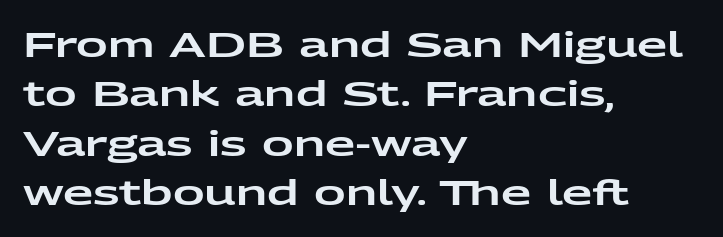
Q: Is the text italic (slanted)? A: No, it is upright.
Q: Is the typeface a serif or a sans-serif typeface? A: Sans-serif.
Q: Is the text underlined? A: No.
Q: How is the paragraph aligned? A: Left-aligned.
Q: Is the spacing between letters normal or unusually wide? A: Normal.
Q: Is the spacing between lines tight, normal or loose? A: Normal.
Q: Width (condensed, normal, or wide)? A: Wide.
Q: Stroke contrast? A: Low.
Q: x-height? A: Medium.
Q: Monospaced? A: No.
